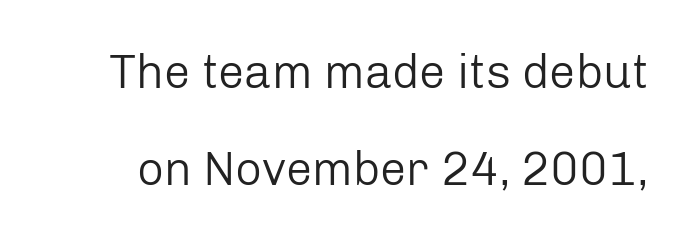
{"serif": "no", "italic": "no", "bold": "no", "weight": "regular", "width": "normal", "stroke_contrast": "low", "x_height": "medium", "monospaced": "no", "underline": "no", "line_spacing": "loose", "line_spacing_ratio": 2.07, "letter_spacing": "normal", "letter_spacing_em": 0.0, "glyph_px": 47}
